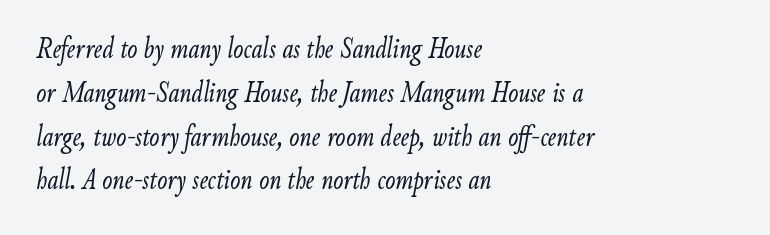
{"italic": "yes", "lean": "right", "slant_degrees": 9, "bold": "no", "weight": "light", "width": "condensed", "stroke_contrast": "low", "x_height": "small", "monospaced": "no", "underline": "no", "align": "left", "line_spacing": "normal", "line_spacing_ratio": 1.46, "letter_spacing": "normal", "letter_spacing_em": 0.0, "glyph_px": 30}
